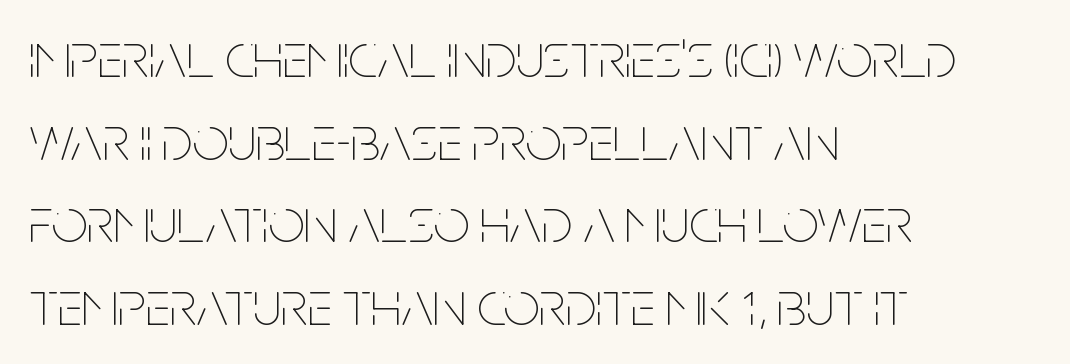
Q: Is the text bold? A: No.
Q: Is the text italic (slanted)? A: No, it is upright.
Q: Is the text underlined? A: No.
Q: How is the paragraph aligned? A: Left-aligned.
Q: Is the spacing between letters normal or unusually wide? A: Normal.
Q: Is the spacing between lines tight, normal or loose? A: Normal.
Q: Width (condensed, normal, or wide)? A: Condensed.
Q: Stroke contrast? A: Low.
Q: x-height? A: Large.
Q: Monospaced? A: No.
